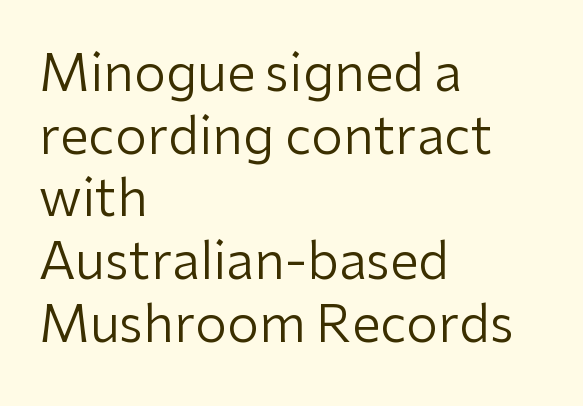
Q: Is the text bold? A: No.
Q: Is the text italic (slanted)? A: No, it is upright.
Q: Is the typeface a serif or a sans-serif typeface? A: Sans-serif.
Q: Is the text underlined? A: No.
Q: How is the paragraph aligned? A: Left-aligned.
Q: Is the spacing between letters normal or unusually wide? A: Normal.
Q: Width (condensed, normal, or wide)? A: Normal.
Q: Stroke contrast? A: Low.
Q: x-height? A: Medium.
Q: Monospaced? A: No.
